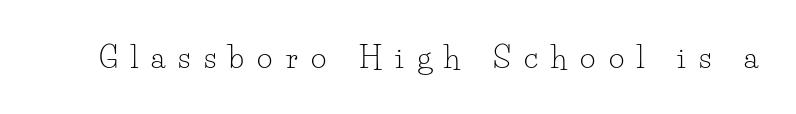
{"serif": "yes", "italic": "no", "bold": "no", "weight": "light", "width": "normal", "stroke_contrast": "low", "x_height": "small", "monospaced": "no", "underline": "no", "letter_spacing": "wide", "letter_spacing_em": 0.44, "glyph_px": 30}
